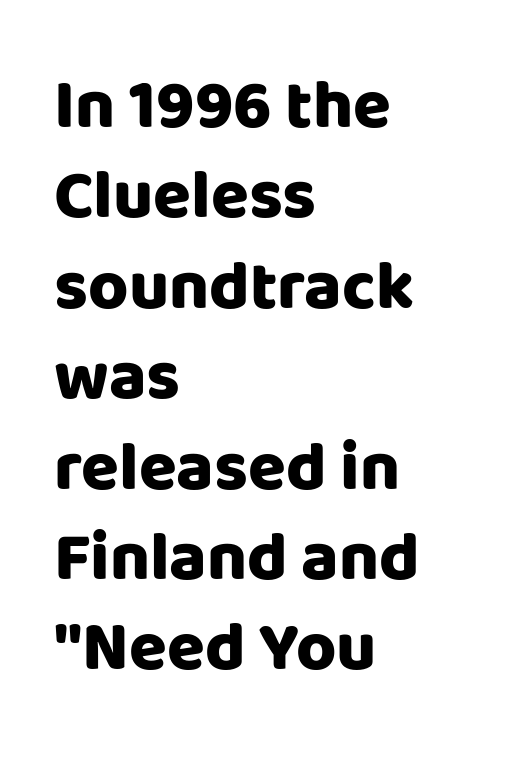
Q: Is the text bold? A: Yes.
Q: Is the text italic (slanted)? A: No, it is upright.
Q: Is the typeface a serif or a sans-serif typeface? A: Sans-serif.
Q: Is the text underlined? A: No.
Q: How is the paragraph aligned? A: Left-aligned.
Q: Is the spacing between letters normal or unusually wide? A: Normal.
Q: Is the spacing between lines tight, normal or loose? A: Normal.
Q: Width (condensed, normal, or wide)? A: Normal.
Q: Stroke contrast? A: Low.
Q: x-height? A: Large.
Q: Monospaced? A: No.
